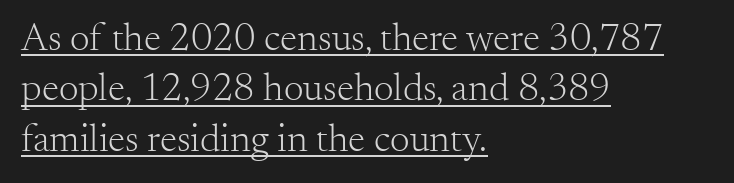
The image shows 39 px light serif type, upright; set left-aligned, normal line spacing (1.29x), normal letter spacing, underlined; medium stroke contrast and a small x-height.
